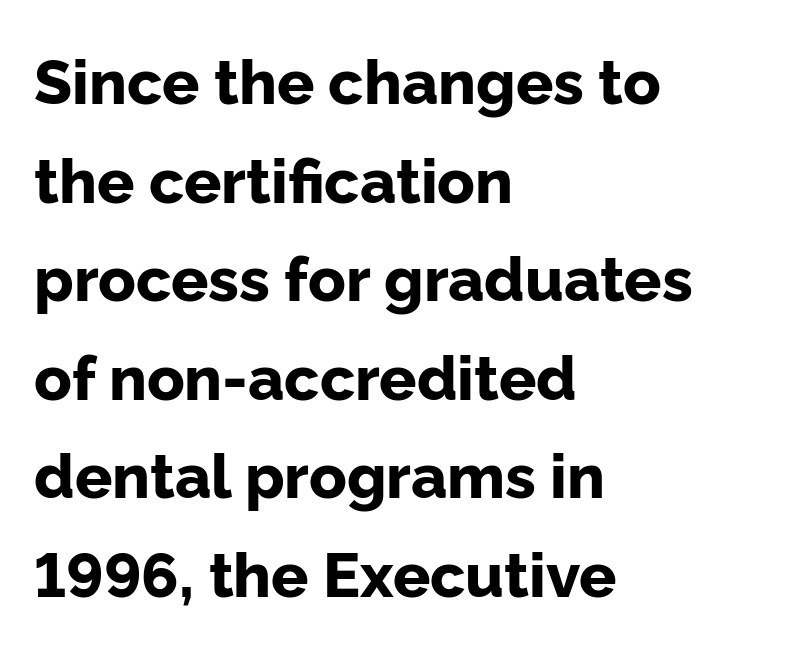
Grotesque or geometric, the face here clearly has no serifs. Weight: bold. The string is rendered with underlining switched off. You could call the tracking neutral — neither tight nor loose. The letters advance in unequal steps, a hallmark of proportional type. The type sits square on the baseline with zero lean.
